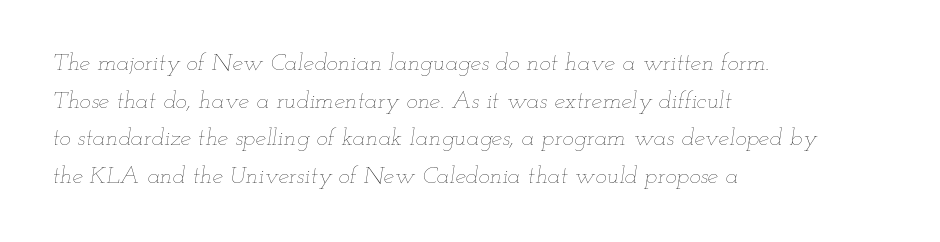
Q: Is the text bold? A: No.
Q: Is the text italic (slanted)? A: Yes, it leans right by about 12 degrees.
Q: Is the text underlined? A: No.
Q: How is the paragraph aligned? A: Left-aligned.
Q: Is the spacing between letters normal or unusually wide? A: Normal.
Q: Is the spacing between lines tight, normal or loose? A: Normal.
